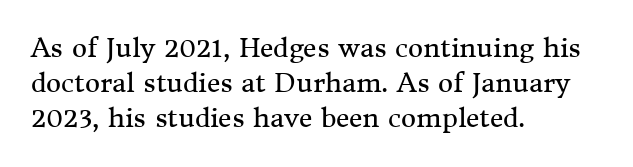
Q: Is the text bold? A: No.
Q: Is the text italic (slanted)? A: No, it is upright.
Q: Is the text underlined? A: No.
Q: How is the paragraph aligned? A: Left-aligned.
Q: Is the spacing between letters normal or unusually wide? A: Normal.
Q: Is the spacing between lines tight, normal or loose? A: Normal.
